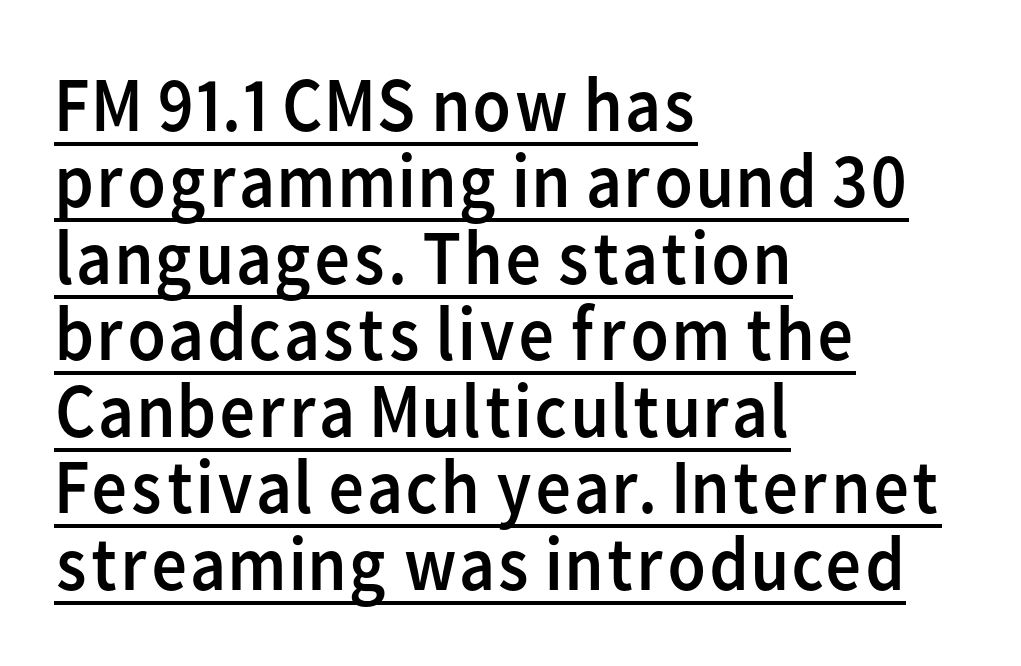
{"serif": "no", "italic": "no", "bold": "no", "weight": "regular", "width": "normal", "stroke_contrast": "low", "x_height": "medium", "monospaced": "no", "underline": "yes", "align": "left", "line_spacing": "tight", "line_spacing_ratio": 0.98, "letter_spacing": "normal", "letter_spacing_em": 0.0, "glyph_px": 78}
